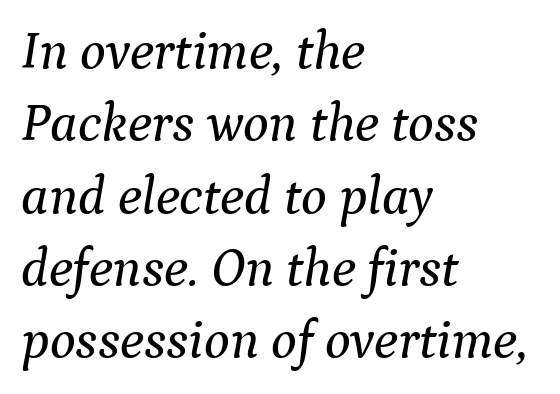
Q: Is the text italic (slanted)? A: Yes, it leans right by about 9 degrees.
Q: Is the typeface a serif or a sans-serif typeface? A: Serif.
Q: Is the text underlined? A: No.
Q: How is the paragraph aligned? A: Left-aligned.
Q: Is the spacing between letters normal or unusually wide? A: Normal.
Q: Is the spacing between lines tight, normal or loose? A: Normal.
Q: Width (condensed, normal, or wide)? A: Normal.
Q: Stroke contrast? A: Medium.
Q: x-height? A: Medium.
Q: Monospaced? A: No.
